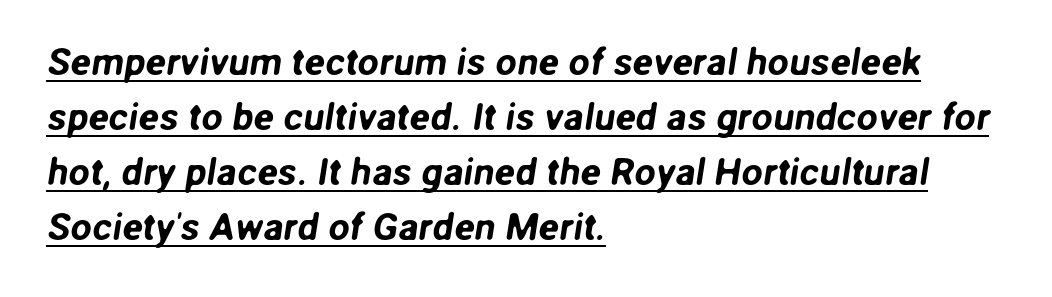
The image shows 38 px sans-serif type; set left-aligned, normal line spacing (1.45x), normal letter spacing, underlined; low stroke contrast and a medium x-height.
